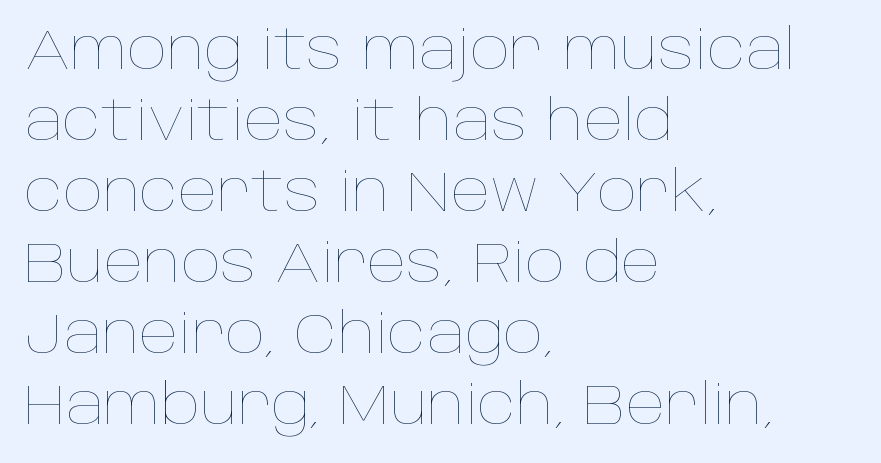
Q: Is the text bold? A: No.
Q: Is the text italic (slanted)? A: No, it is upright.
Q: Is the text underlined? A: No.
Q: How is the paragraph aligned? A: Left-aligned.
Q: Is the spacing between letters normal or unusually wide? A: Normal.
Q: Is the spacing between lines tight, normal or loose? A: Normal.
Q: Width (condensed, normal, or wide)? A: Normal.
Q: Stroke contrast? A: Low.
Q: x-height? A: Large.
Q: Monospaced? A: No.
